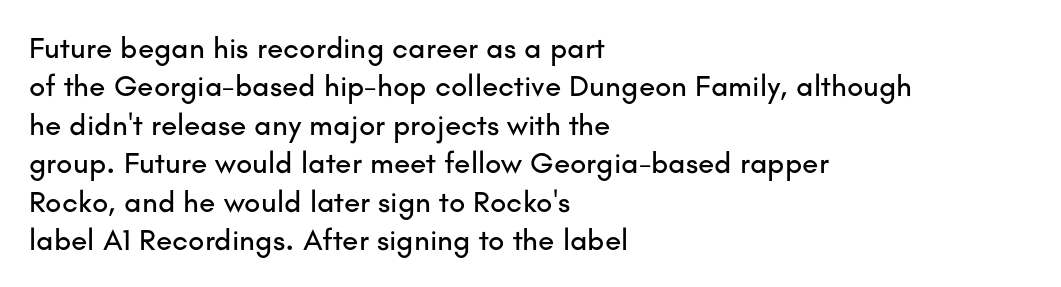
{"serif": "no", "italic": "no", "width": "normal", "stroke_contrast": "low", "x_height": "small", "monospaced": "no", "underline": "no", "align": "left", "line_spacing": "normal", "line_spacing_ratio": 1.28, "letter_spacing": "normal", "letter_spacing_em": 0.0, "glyph_px": 30}
